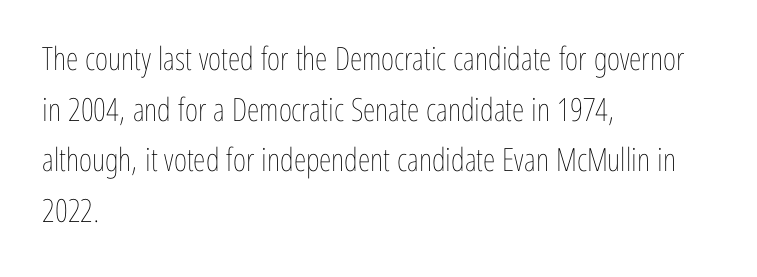
{"italic": "no", "bold": "no", "weight": "thin", "width": "condensed", "stroke_contrast": "low", "x_height": "medium", "monospaced": "no", "underline": "no", "align": "left", "line_spacing": "normal", "line_spacing_ratio": 1.58, "letter_spacing": "normal", "letter_spacing_em": 0.0, "glyph_px": 32}
